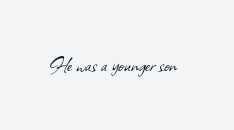
Q: Is the text bold? A: No.
Q: Is the text underlined? A: No.
Q: Is the spacing between letters normal or unusually wide? A: Normal.
